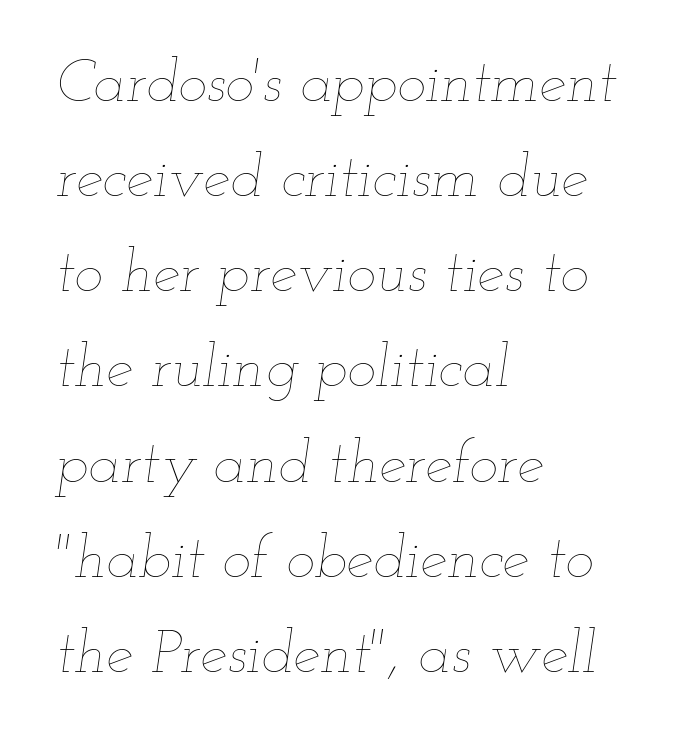
The words here are not underlined. Rows of type keep a routine distance in the vertical direction. Designer's note — italics engaged. The face used here is rendered with its standard letterfit. A quiet, ordinary-to-light weight characterises the typeface.
